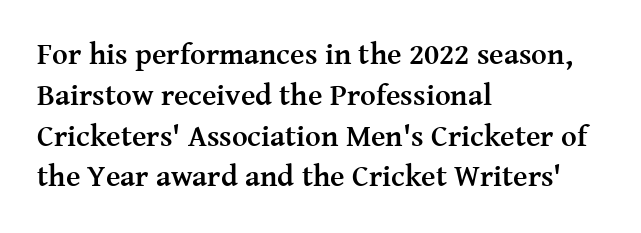
{"serif": "yes", "italic": "no", "bold": "yes", "weight": "semibold", "width": "normal", "stroke_contrast": "medium", "x_height": "medium", "monospaced": "no", "underline": "no", "align": "left", "line_spacing": "normal", "line_spacing_ratio": 1.36, "letter_spacing": "normal", "letter_spacing_em": 0.0, "glyph_px": 30}
